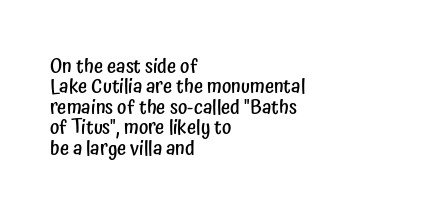
The image shows 20 px text type, upright; set left-aligned, tight line spacing (1.02x), normal letter spacing, not underlined.
